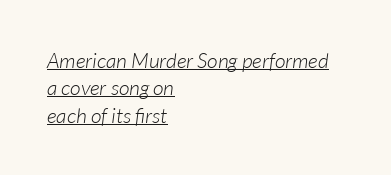
Q: Is the text bold? A: No.
Q: Is the text italic (slanted)? A: Yes, it leans right by about 7 degrees.
Q: Is the text underlined? A: Yes.
Q: How is the paragraph aligned? A: Left-aligned.
Q: Is the spacing between letters normal or unusually wide? A: Normal.
Q: Is the spacing between lines tight, normal or loose? A: Normal.
